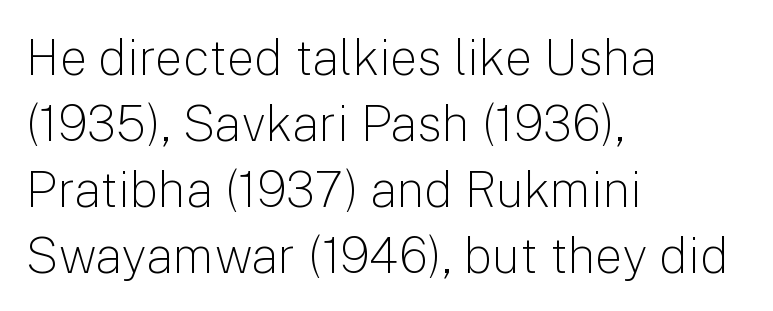
Q: Is the text bold? A: No.
Q: Is the text italic (slanted)? A: No, it is upright.
Q: Is the typeface a serif or a sans-serif typeface? A: Sans-serif.
Q: Is the text underlined? A: No.
Q: How is the paragraph aligned? A: Left-aligned.
Q: Is the spacing between letters normal or unusually wide? A: Normal.
Q: Is the spacing between lines tight, normal or loose? A: Normal.
Q: Width (condensed, normal, or wide)? A: Normal.
Q: Stroke contrast? A: Low.
Q: x-height? A: Medium.
Q: Monospaced? A: No.
